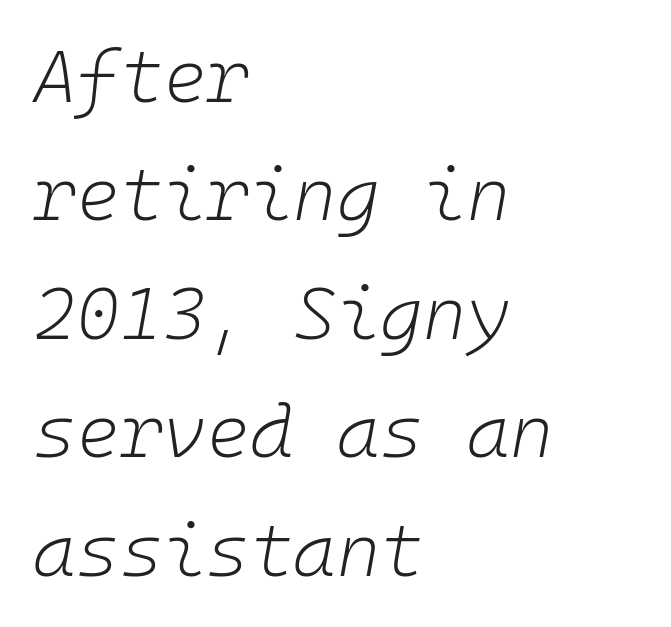
The image shows 74 px light type, italic (leaning right), monospaced; set left-aligned, normal line spacing (1.6x), normal letter spacing, not underlined; low stroke contrast and a medium x-height.
